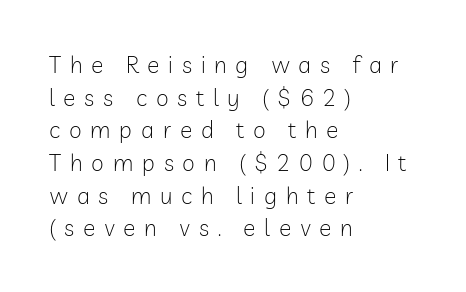
The passage shown has open, widely tracked lettering throughout. Do the letters lean? They stand straight. Vertically, the passage feels balanced, rows spaced as you'd expect. The ragged edge is on the right, which tells us the setting is flush left.
